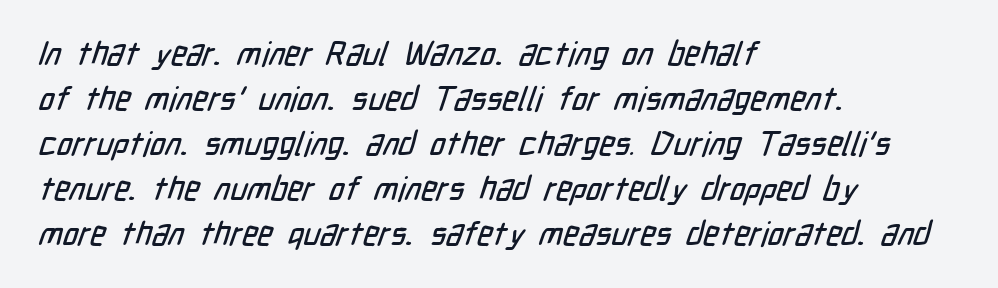
Q: Is the typeface a serif or a sans-serif typeface? A: Sans-serif.
Q: Is the text underlined? A: No.
Q: How is the paragraph aligned? A: Left-aligned.
Q: Is the spacing between letters normal or unusually wide? A: Normal.
Q: Is the spacing between lines tight, normal or loose? A: Normal.
Q: Width (condensed, normal, or wide)? A: Condensed.
Q: Stroke contrast? A: Low.
Q: x-height? A: Medium.
Q: Monospaced? A: No.
